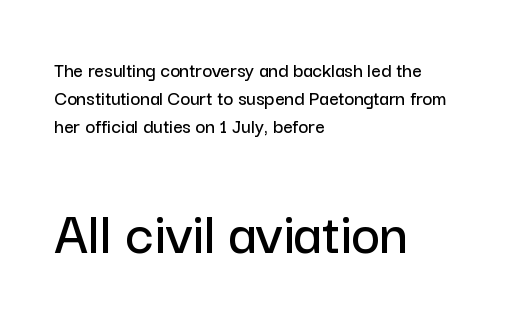
Q: Is the text italic (slanted)? A: No, it is upright.
Q: Is the typeface a serif or a sans-serif typeface? A: Sans-serif.
Q: Is the text underlined? A: No.
Q: How is the paragraph aligned? A: Left-aligned.
Q: Is the spacing between letters normal or unusually wide? A: Normal.
Q: Is the spacing between lines tight, normal or loose? A: Normal.
Q: Which block of text is set in a larger size, the first (top) or the second (bottom)? A: The second (bottom) one.
Q: Width (condensed, normal, or wide)? A: Normal.
Q: Stroke contrast? A: Low.
Q: x-height? A: Medium.
Q: Monospaced? A: No.
